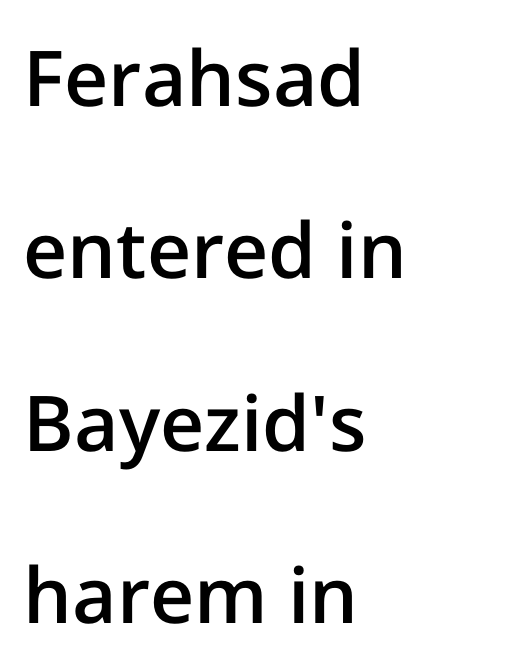
Varying glyph widths throughout — classic text-font behaviour. Posture: vertical. Nobody touched the tracking dial on this one. This sample is left-justified, so line endings fall wherever the words run out.
